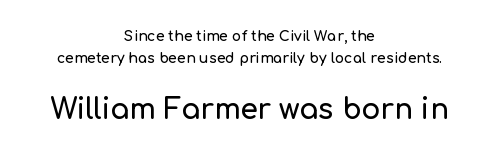
{"serif": "no", "italic": "no", "width": "normal", "stroke_contrast": "low", "x_height": "medium", "monospaced": "no", "underline": "no", "align": "center", "line_spacing": "normal", "line_spacing_ratio": 1.57, "letter_spacing": "normal", "letter_spacing_em": 0.0, "larger_block": "second", "size_ratio": 2.0, "glyph_px": 28}
